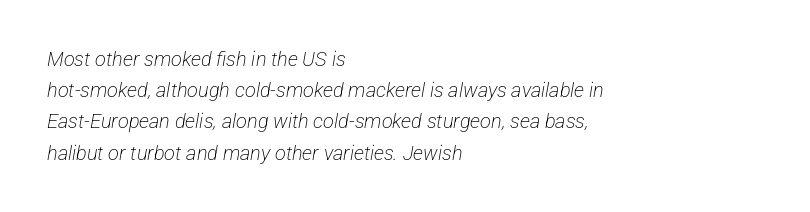
The image shows 20 px text type; set left-aligned, normal line spacing (1.56x), normal letter spacing, not underlined.
